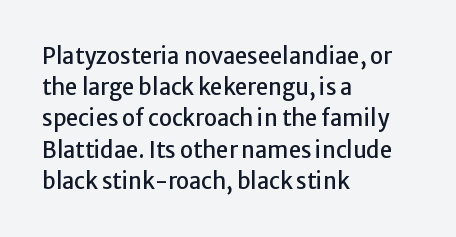
{"italic": "no", "underline": "no", "align": "left", "line_spacing": "normal", "line_spacing_ratio": 1.42, "letter_spacing": "normal", "letter_spacing_em": 0.0, "glyph_px": 22}
